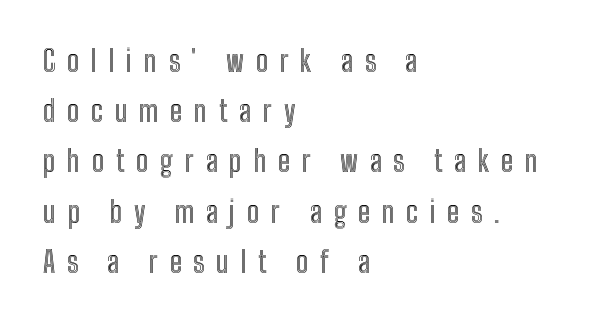
Layout note: lines flush left. The passage shown has open, widely tracked lettering throughout. The axis of the letterforms is exactly vertical. Character widths vary here, with narrow letters taking less room than wide ones. A bare baseline throughout the passage.
